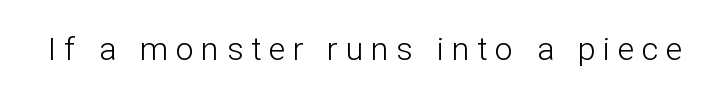
The image shows 32 px light sans-serif type, upright; set unusually wide letter spacing (+0.24 em), not underlined; low stroke contrast and a medium x-height.
